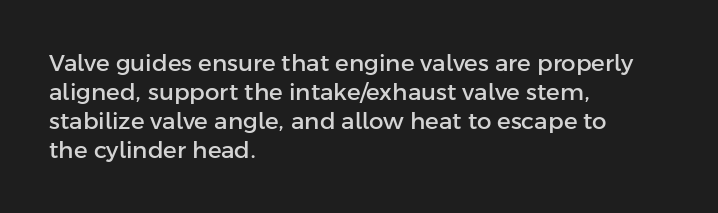
Q: Is the text italic (slanted)? A: No, it is upright.
Q: Is the text underlined? A: No.
Q: How is the paragraph aligned? A: Left-aligned.
Q: Is the spacing between letters normal or unusually wide? A: Normal.
Q: Is the spacing between lines tight, normal or loose? A: Normal.
